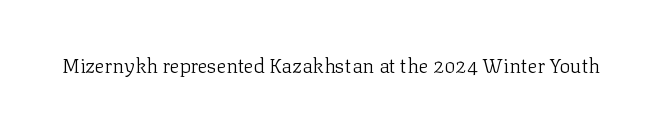
Q: Is the text bold? A: No.
Q: Is the text italic (slanted)? A: No, it is upright.
Q: Is the text underlined? A: No.
Q: Is the spacing between letters normal or unusually wide? A: Normal.
